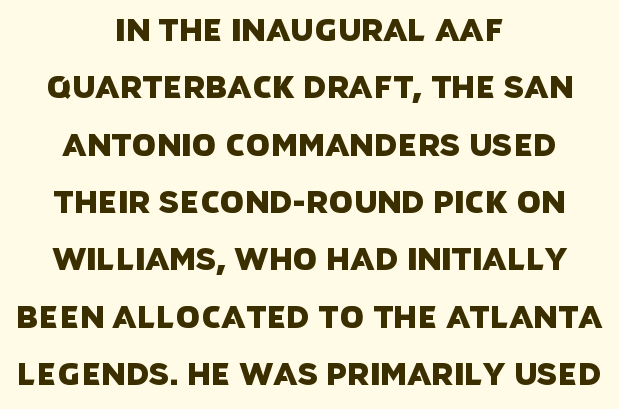
Q: Is the typeface a serif or a sans-serif typeface? A: Sans-serif.
Q: Is the text underlined? A: No.
Q: How is the paragraph aligned? A: Centered.
Q: Is the spacing between letters normal or unusually wide? A: Normal.
Q: Width (condensed, normal, or wide)? A: Normal.
Q: Stroke contrast? A: Low.
Q: x-height? A: Large.
Q: Monospaced? A: No.
